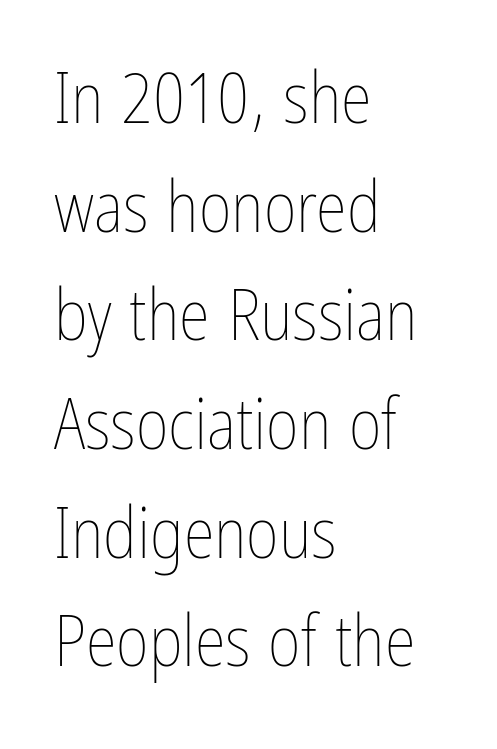
{"italic": "no", "bold": "no", "weight": "thin", "width": "condensed", "stroke_contrast": "low", "x_height": "medium", "monospaced": "no", "underline": "no", "align": "left", "line_spacing": "normal", "line_spacing_ratio": 1.53, "letter_spacing": "normal", "letter_spacing_em": 0.0, "glyph_px": 71}
